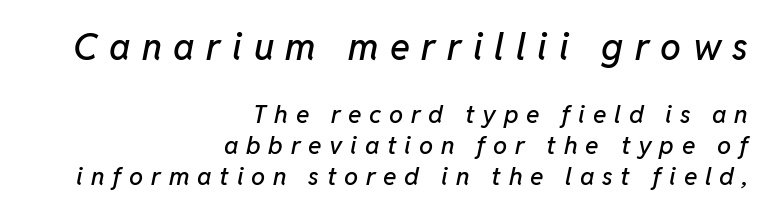
The image shows 37 px text type, italic (leaning right); set right-aligned, line spacing 1.24x, unusually wide letter spacing (+0.31 em), not underlined; the first (top) block is 1.48x larger; low stroke contrast and a medium x-height.
